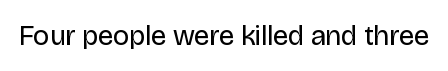
The image shows 28 px regular-weight sans-serif type, upright; set normal letter spacing, not underlined; low stroke contrast and a large x-height.
